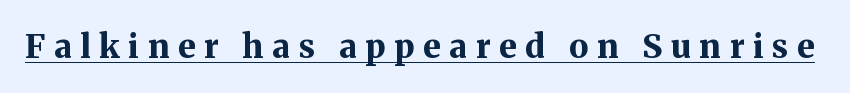
{"serif": "yes", "italic": "no", "bold": "yes", "weight": "bold", "width": "normal", "stroke_contrast": "medium", "x_height": "medium", "monospaced": "no", "underline": "yes", "letter_spacing": "wide", "letter_spacing_em": 0.26, "glyph_px": 33}
